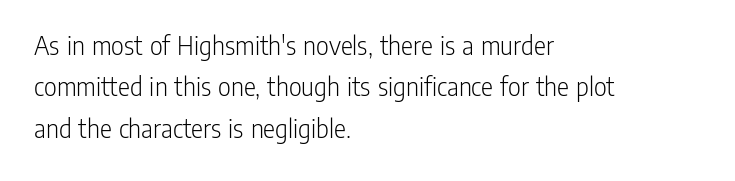
{"serif": "no", "italic": "no", "bold": "no", "weight": "light", "width": "condensed", "stroke_contrast": "low", "x_height": "medium", "monospaced": "no", "underline": "no", "align": "left", "line_spacing": "normal", "line_spacing_ratio": 1.48, "letter_spacing": "normal", "letter_spacing_em": 0.0, "glyph_px": 28}
